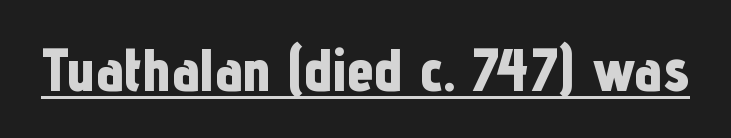
Q: Is the text bold? A: Yes.
Q: Is the text italic (slanted)? A: No, it is upright.
Q: Is the typeface a serif or a sans-serif typeface? A: Sans-serif.
Q: Is the text underlined? A: Yes.
Q: Is the spacing between letters normal or unusually wide? A: Normal.
Q: Width (condensed, normal, or wide)? A: Condensed.
Q: Stroke contrast? A: Low.
Q: x-height? A: Medium.
Q: Monospaced? A: No.
